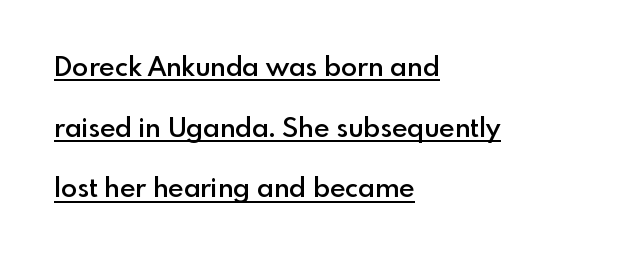
This is the regular roman posture of the typeface. One glance says open: line gaps are wider than usual. The words here are underlined. Standard letterfit; no display-style spreading of the glyphs. The ragged edge is on the right, which tells us the setting is flush left.
